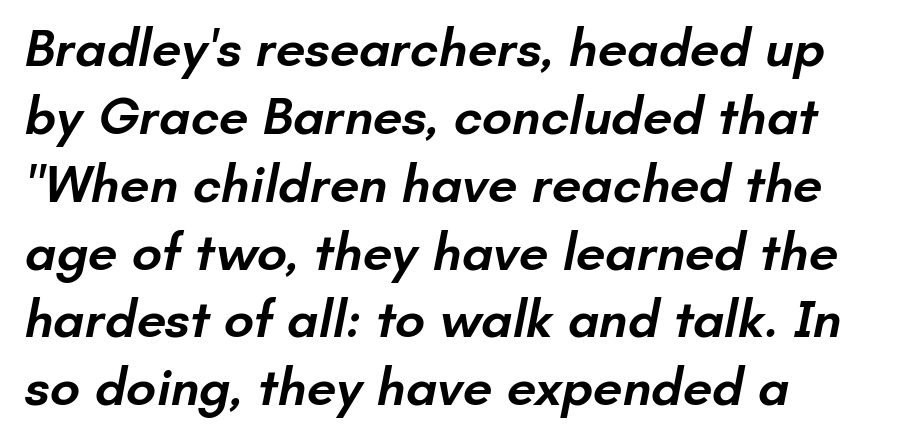
Q: Is the text bold? A: Semi-bold.
Q: Is the typeface a serif or a sans-serif typeface? A: Sans-serif.
Q: Is the text underlined? A: No.
Q: Is the spacing between letters normal or unusually wide? A: Normal.
Q: Is the spacing between lines tight, normal or loose? A: Normal.
Q: Width (condensed, normal, or wide)? A: Normal.
Q: Stroke contrast? A: Low.
Q: x-height? A: Small.
Q: Monospaced? A: No.
